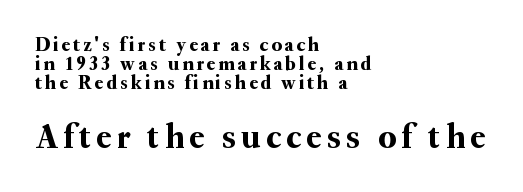
{"serif": "yes", "italic": "no", "width": "normal", "stroke_contrast": "medium", "x_height": "small", "monospaced": "no", "underline": "no", "align": "left", "line_spacing": "tight", "line_spacing_ratio": 0.96, "larger_block": "second", "size_ratio": 1.75, "glyph_px": 35}
